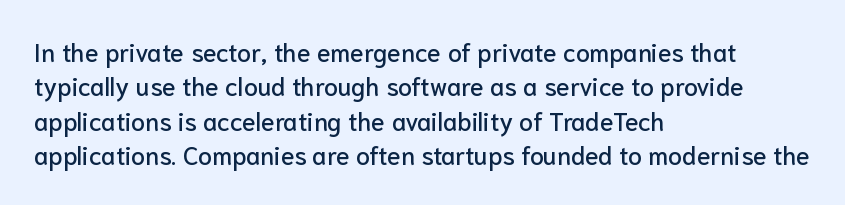
The image shows 25 px text type, upright; set left-aligned, normal line spacing (1.38x), normal letter spacing, not underlined.
